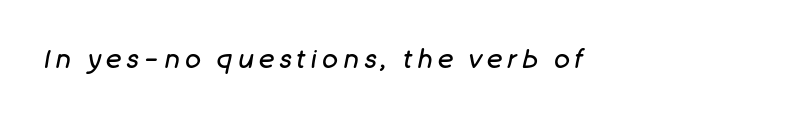
Q: Is the text bold? A: No.
Q: Is the text italic (slanted)? A: Yes, it leans right by about 11 degrees.
Q: Is the text underlined? A: No.
Q: Is the spacing between letters normal or unusually wide? A: Unusually wide.
